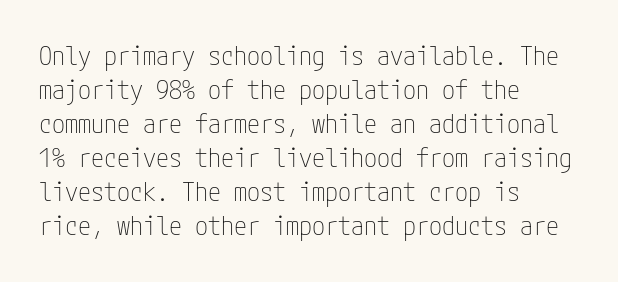
The image shows 26 px text type, upright; set left-aligned, normal line spacing (1.31x), normal letter spacing, not underlined.
